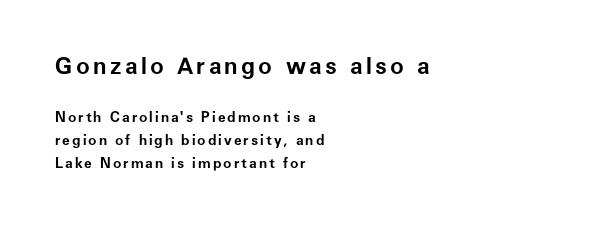
The lettering holds an erect, upright posture throughout. Horizontal alignment here is leftward, the default for most running prose. Plain, unruled lines of type. The block sitting higher on the canvas is the one with enlarged characters. On the weight axis this lands at bold, roughly 700.
